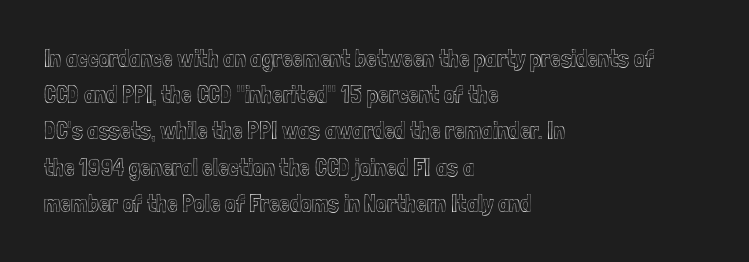
The image shows 24 px text type, upright; set left-aligned, normal line spacing (1.51x), normal letter spacing, not underlined.
